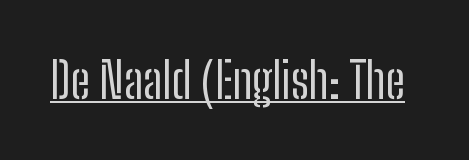
Q: Is the text bold? A: No.
Q: Is the text italic (slanted)? A: No, it is upright.
Q: Is the typeface a serif or a sans-serif typeface? A: Sans-serif.
Q: Is the text underlined? A: Yes.
Q: Is the spacing between letters normal or unusually wide? A: Normal.
Q: Width (condensed, normal, or wide)? A: Condensed.
Q: Stroke contrast? A: Low.
Q: x-height? A: Medium.
Q: Monospaced? A: No.
